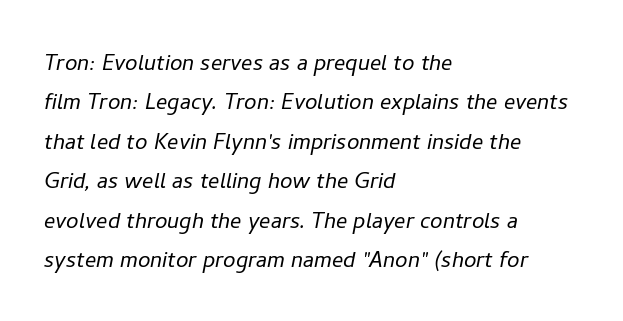
Is the type heavy? It reads as light-to-regular instead. Line starts are locked; line ends wander. The block of text has a typical density, with ordinary space between rows. Do the characters align in a grid? No, the font is proportional. Is the type slanted? Yes — the strokes lean at a clear angle. Bare-footed words on every line.
